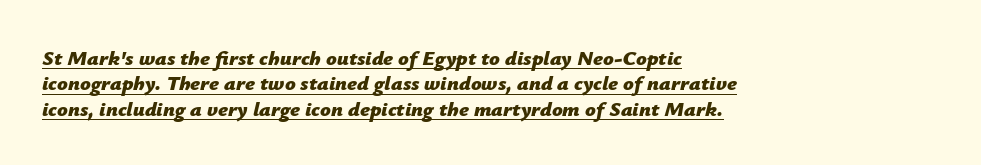
Q: Is the text bold? A: Yes.
Q: Is the text italic (slanted)? A: Yes, it leans right by about 12 degrees.
Q: Is the text underlined? A: Yes.
Q: How is the paragraph aligned? A: Left-aligned.
Q: Is the spacing between letters normal or unusually wide? A: Normal.
